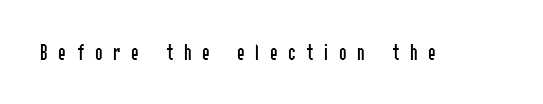
A typesetter would mark this as roman, not italic. The horizontal fit of the characters is loose and conspicuously gappy. On a weight scale, this lands at 450 or below. The words here are not underlined.
